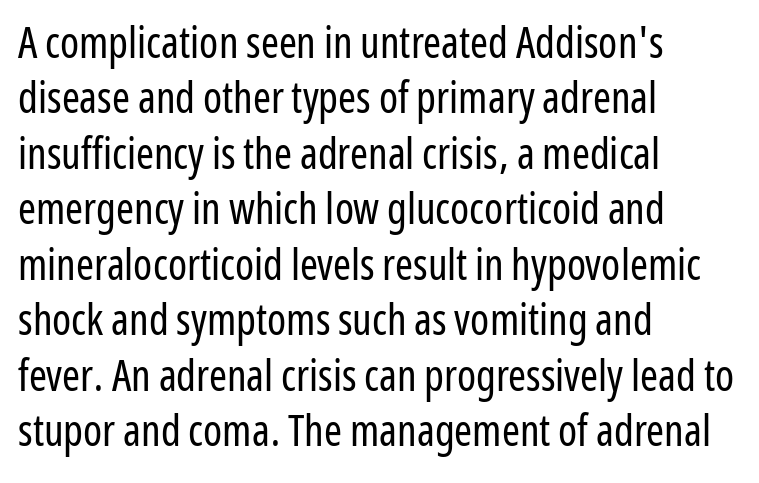
This rendering employs a face without finishing strokes, i.e., a sans-serif. This sample uses an upright cut, with every glyph sitting square on the baseline. The paragraph shown leans on its left margin. Words appear dense and cohesive because spacing is normal. Varying glyph widths throughout — classic text-font behaviour.
